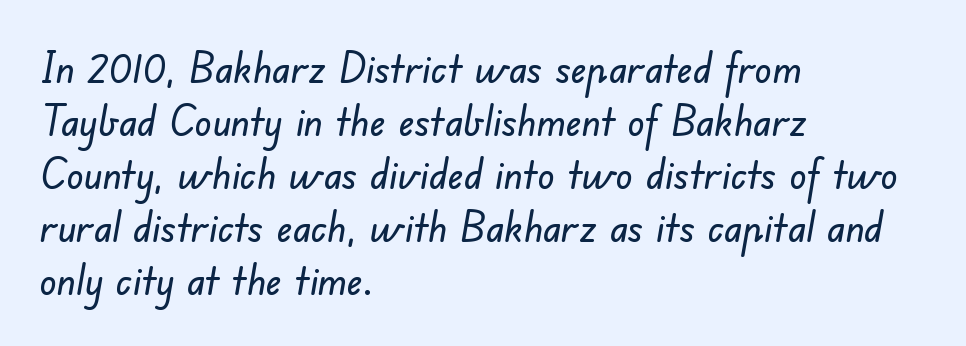
{"serif": "no", "width": "normal", "stroke_contrast": "low", "x_height": "small", "monospaced": "no", "underline": "no", "align": "left", "line_spacing": "normal", "line_spacing_ratio": 1.26, "letter_spacing": "normal", "letter_spacing_em": 0.0, "glyph_px": 42}
